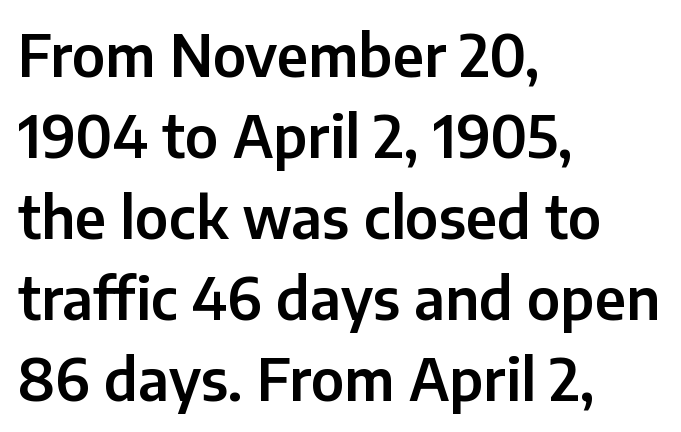
The image shows 57 px sans-serif type, upright; set left-aligned, normal line spacing (1.42x), normal letter spacing, not underlined; low stroke contrast and a medium x-height.
